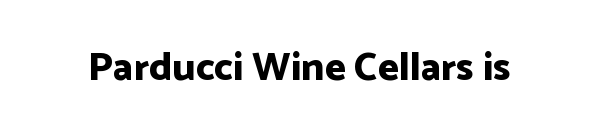
{"serif": "no", "italic": "no", "bold": "yes", "weight": "bold", "width": "normal", "stroke_contrast": "low", "x_height": "medium", "monospaced": "no", "underline": "no", "letter_spacing": "normal", "letter_spacing_em": 0.0, "glyph_px": 40}
